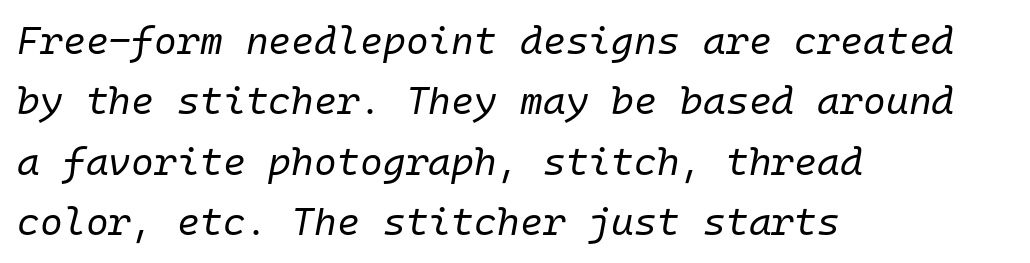
Nothing heavy about these letters — not bold at all. The passage shown has conventional tracking throughout. Horizontal alignment here is leftward, the default for most running prose. Horizontal bands of white between lines are of average thickness. Rendered with sloped, italic letterforms. Fixed-width glyphs throughout — classic coding-font behaviour.
